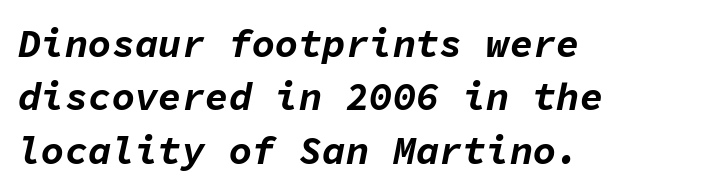
The image shows 39 px bold type, italic (leaning right), monospaced; set left-aligned, normal line spacing (1.37x), normal letter spacing, not underlined; low stroke contrast and a medium x-height.
